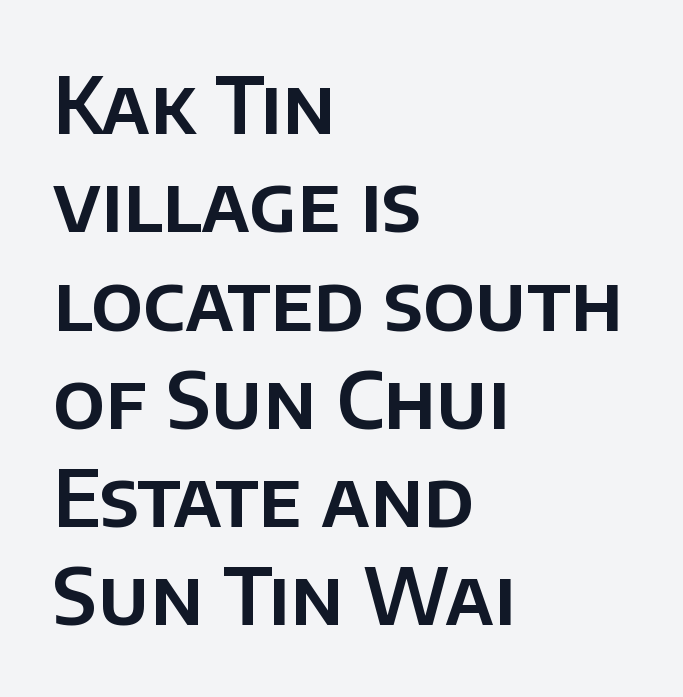
The image shows 78 px sans-serif type, upright; set left-aligned, normal line spacing (1.26x), normal letter spacing, not underlined; low stroke contrast and a large x-height.
